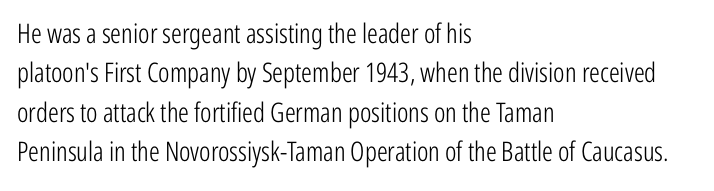
Quick note: not italic, upright. Is the stroke heavy? The answer is a plain regular-or-lighter. The setting favours the left margin, as ordinary paragraphs usually do. Has an underline been added? It has not. Tracking here is standard; glyphs follow each other at the usual distance. Line spacing here is normal.
